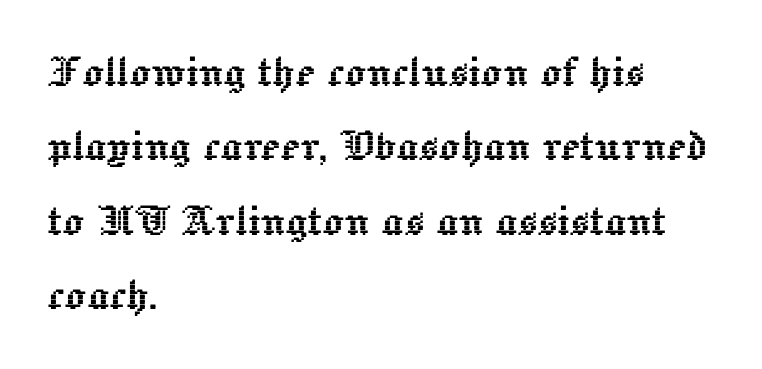
{"italic": "no", "width": "normal", "x_height": "medium", "monospaced": "no", "underline": "no", "align": "left", "line_spacing": "normal", "line_spacing_ratio": 1.43, "letter_spacing": "normal", "letter_spacing_em": 0.0, "glyph_px": 52}
